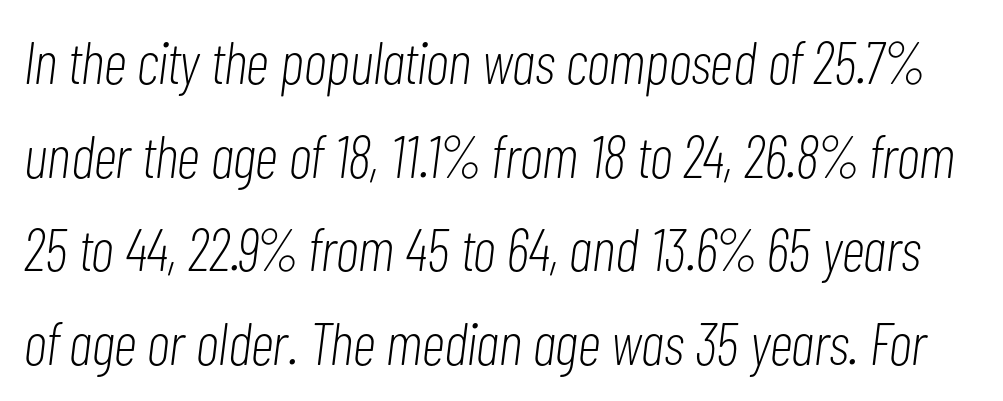
Q: Is the text bold? A: No.
Q: Is the text italic (slanted)? A: Yes, it leans right by about 7 degrees.
Q: Is the text underlined? A: No.
Q: Is the spacing between letters normal or unusually wide? A: Normal.
Q: Is the spacing between lines tight, normal or loose? A: Normal.
Q: Width (condensed, normal, or wide)? A: Condensed.
Q: Stroke contrast? A: Low.
Q: x-height? A: Medium.
Q: Monospaced? A: No.
